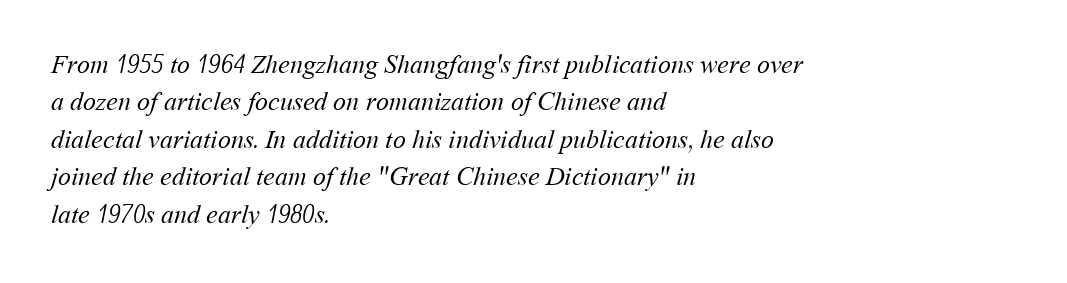
Q: Is the text bold? A: No.
Q: Is the text underlined? A: No.
Q: How is the paragraph aligned? A: Left-aligned.
Q: Is the spacing between letters normal or unusually wide? A: Normal.
Q: Is the spacing between lines tight, normal or loose? A: Normal.
